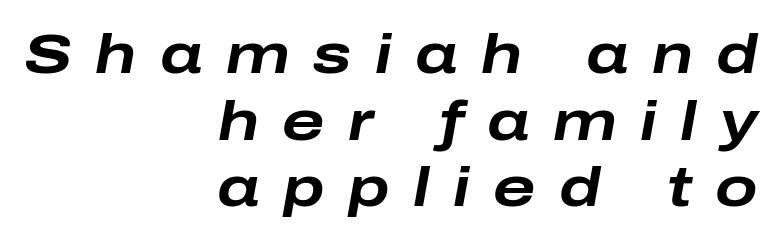
The image shows 56 px bold, wide type, italic (leaning right); set right-aligned, line spacing 1.19x, unusually wide letter spacing (+0.42 em), not underlined; low stroke contrast and a medium x-height.
